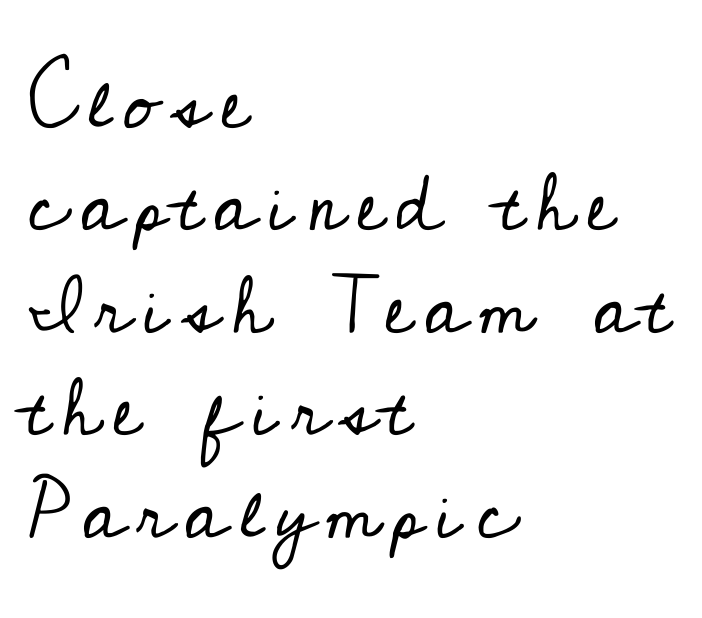
{"serif": "yes", "bold": "no", "weight": "regular", "width": "normal", "stroke_contrast": "low", "x_height": "small", "monospaced": "no", "underline": "no", "align": "left", "line_spacing": "normal", "line_spacing_ratio": 1.28, "glyph_px": 80}
